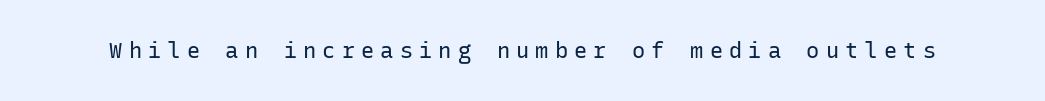
The image shows 22 px text type, upright; set unusually wide letter spacing (+0.28 em), not underlined.
